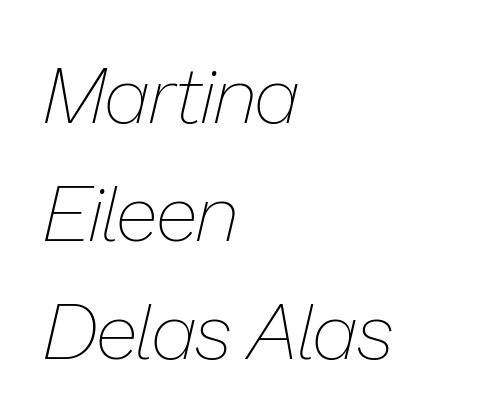
The image shows 78 px thin type, italic (leaning right); set left-aligned, normal line spacing (1.51x), normal letter spacing, not underlined; low stroke contrast and a medium x-height.
